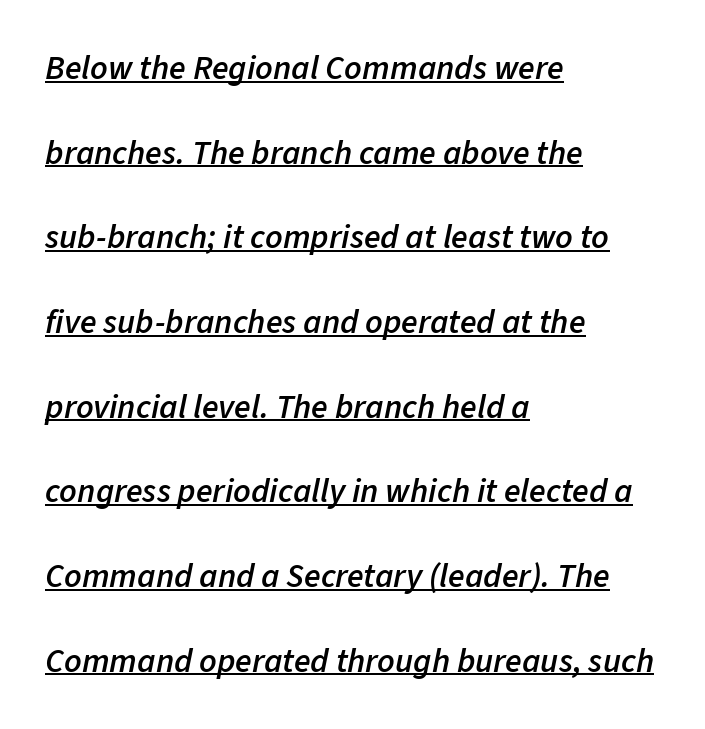
The face used here has a pronounced slope to its letters. Proportional: the letters do not fall into vertical columns. This rendering features underlined lettering. Each glyph is drawn with semibold strokes, heavier than normal yet not fully bold. Airy leading.
